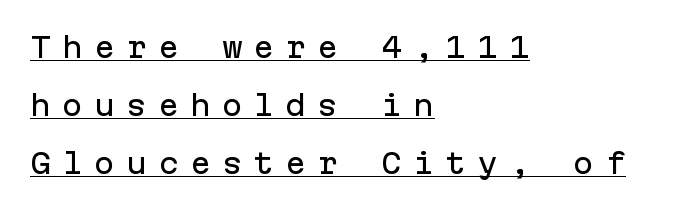
The image shows 28 px sans-serif type, upright, monospaced; set left-aligned, loose line spacing (2.07x), unusually wide letter spacing (+0.39 em), underlined; low stroke contrast and a medium x-height.
